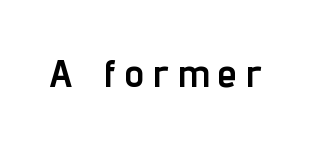
Q: Is the text bold? A: Yes.
Q: Is the text italic (slanted)? A: No, it is upright.
Q: Is the typeface a serif or a sans-serif typeface? A: Sans-serif.
Q: Is the text underlined? A: No.
Q: Is the spacing between letters normal or unusually wide? A: Unusually wide.
Q: Width (condensed, normal, or wide)? A: Condensed.
Q: Stroke contrast? A: Low.
Q: x-height? A: Medium.
Q: Monospaced? A: No.
